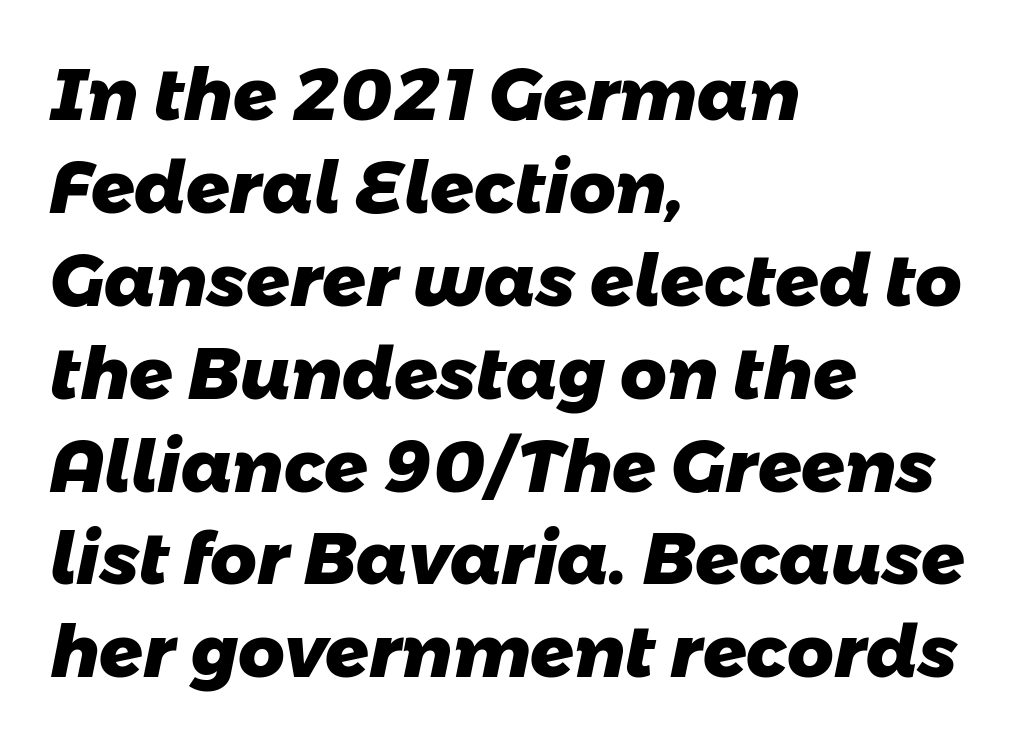
Set as a true bold cut, around the 700 mark. Check the space under the baseline: it is left empty. Casual observation: everything's shoved over to the left. The designer went with a sans here, leaving each stem footless. Quick note: interline space is typical. You could not count columns in this text — the font is proportionally spaced.
